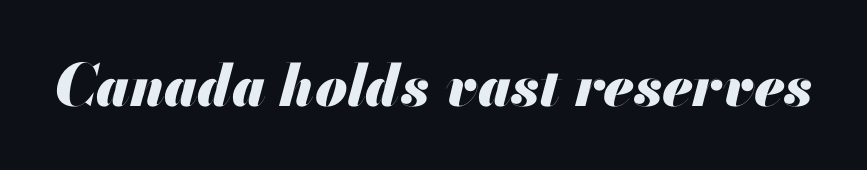
The image shows 58 px heavy type, italic (leaning right); set normal letter spacing, not underlined; medium stroke contrast and a small x-height.
